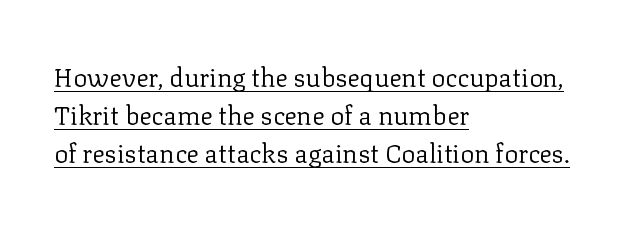
{"italic": "no", "bold": "no", "underline": "yes", "align": "left", "line_spacing": "normal", "line_spacing_ratio": 1.47, "letter_spacing": "normal", "letter_spacing_em": 0.0, "glyph_px": 26}
